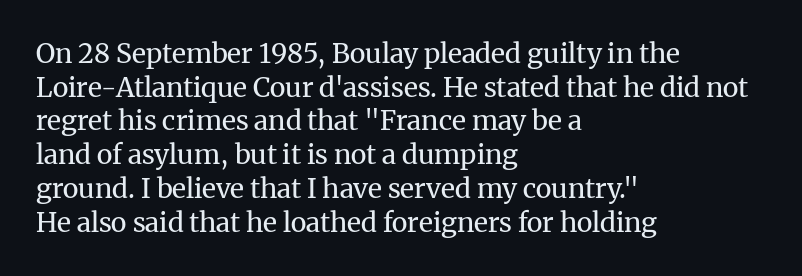
Whoever set this chose a conventional vertical rhythm. Each stroke keeps to a modest, everyday thickness or less. Is there any slant? The stems are plumb. Any mark beneath the type? The region is blank. Horizontal alignment here is leftward, the default for most running prose.
